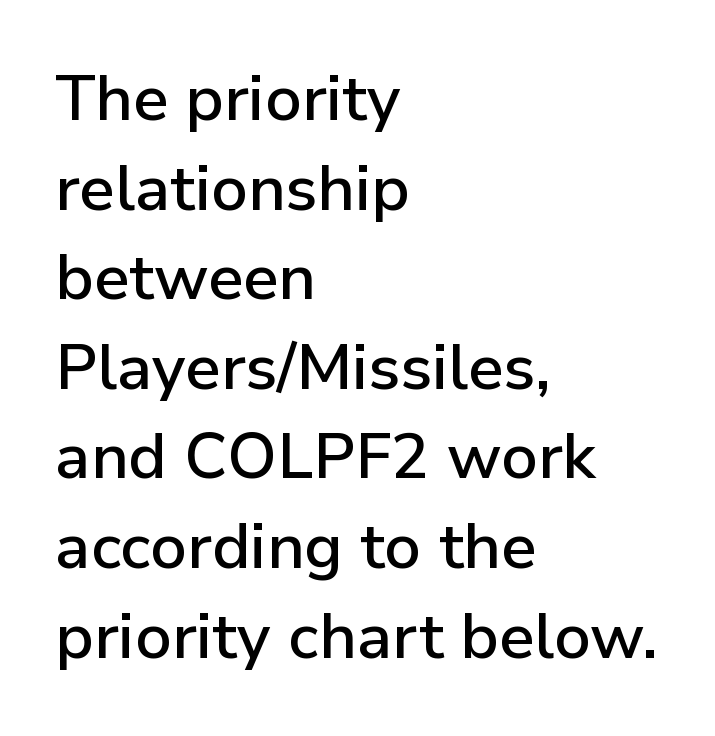
{"serif": "no", "italic": "no", "width": "normal", "stroke_contrast": "low", "x_height": "medium", "monospaced": "no", "underline": "no", "align": "left", "line_spacing": "normal", "line_spacing_ratio": 1.4, "letter_spacing": "normal", "letter_spacing_em": 0.0, "glyph_px": 64}
